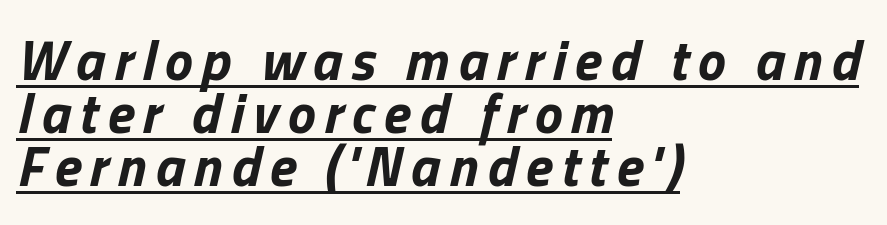
Q: Is the text bold? A: Yes.
Q: Is the text italic (slanted)? A: Yes, it leans right by about 13 degrees.
Q: Is the text underlined? A: Yes.
Q: How is the paragraph aligned? A: Left-aligned.
Q: Is the spacing between lines tight, normal or loose? A: Tight.
Q: Width (condensed, normal, or wide)? A: Normal.
Q: Stroke contrast? A: Low.
Q: x-height? A: Medium.
Q: Monospaced? A: No.
